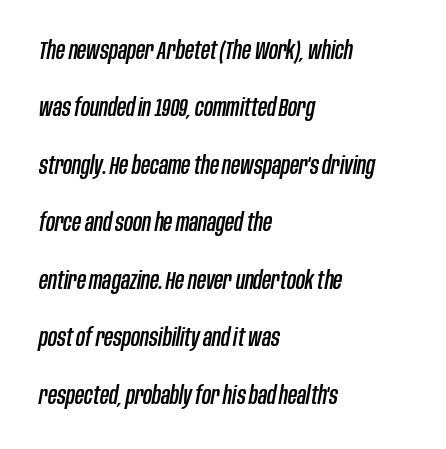
Does the lettering tilt? It does — this is italic. The baseline area is clear. Tracking value appears to be zero — textbook default spacing. These lines are set flush left with a ragged right edge. This block would shrink considerably if given ordinary leading; it's expanded now.
